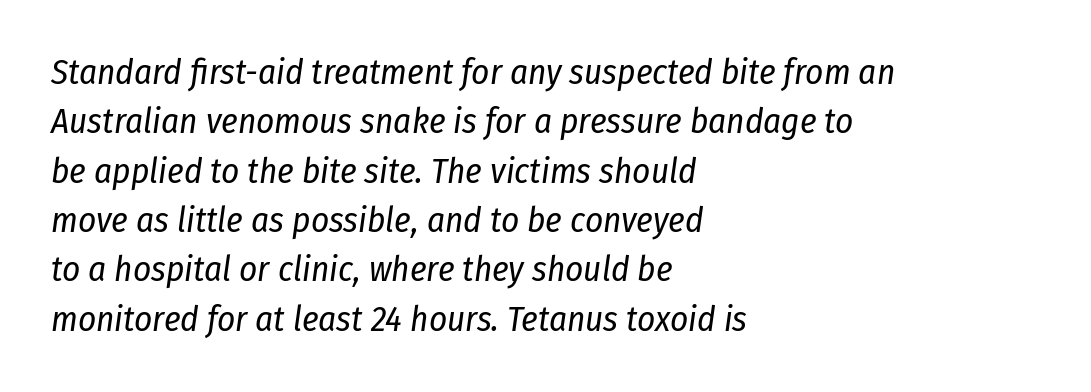
The image shows 35 px regular-weight, condensed type, italic (leaning right); set left-aligned, normal line spacing (1.41x), normal letter spacing, not underlined; low stroke contrast and a medium x-height.
